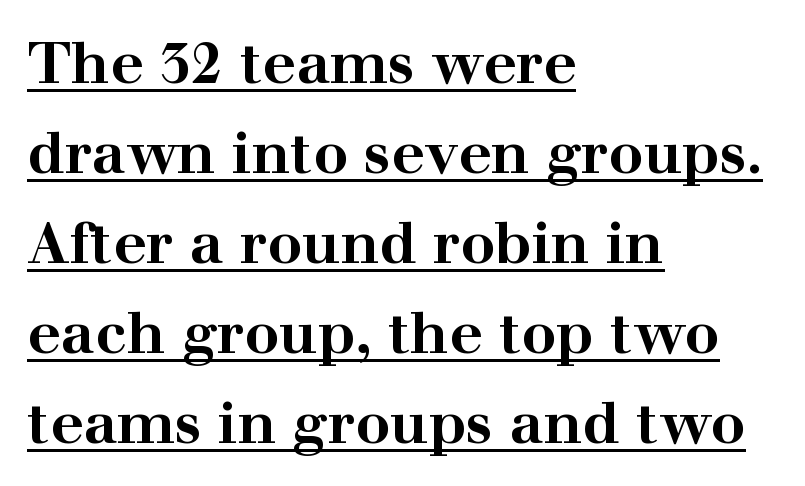
{"serif": "yes", "italic": "no", "bold": "yes", "weight": "bold", "width": "wide", "stroke_contrast": "high", "x_height": "medium", "monospaced": "no", "underline": "yes", "align": "left", "line_spacing": "normal", "line_spacing_ratio": 1.55, "letter_spacing": "normal", "letter_spacing_em": 0.0, "glyph_px": 58}
